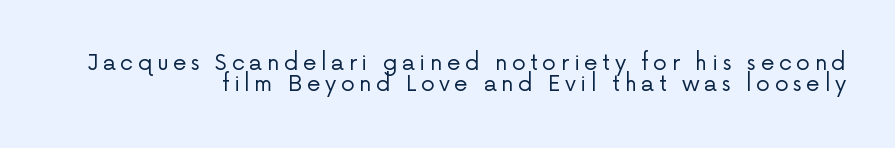
{"italic": "no", "bold": "no", "underline": "no", "align": "right", "line_spacing": "tight", "line_spacing_ratio": 0.96, "letter_spacing": "wide", "letter_spacing_em": 0.2, "glyph_px": 22}
